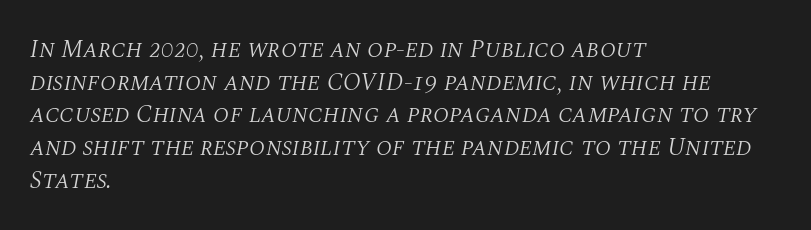
Q: Is the text bold? A: No.
Q: Is the text italic (slanted)? A: Yes, it leans right by about 10 degrees.
Q: Is the text underlined? A: No.
Q: How is the paragraph aligned? A: Left-aligned.
Q: Is the spacing between letters normal or unusually wide? A: Normal.
Q: Is the spacing between lines tight, normal or loose? A: Normal.
